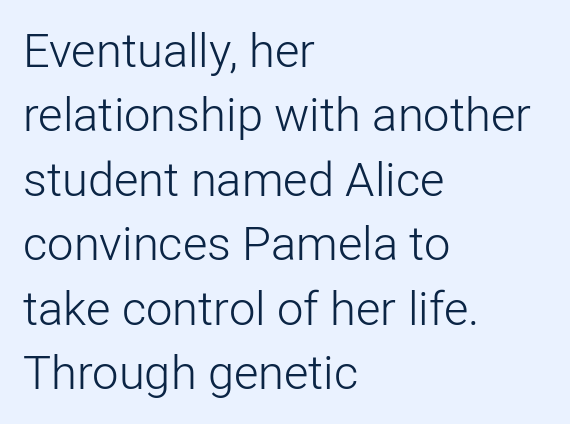
Q: Is the text bold? A: No.
Q: Is the text italic (slanted)? A: No, it is upright.
Q: Is the typeface a serif or a sans-serif typeface? A: Sans-serif.
Q: Is the text underlined? A: No.
Q: How is the paragraph aligned? A: Left-aligned.
Q: Is the spacing between letters normal or unusually wide? A: Normal.
Q: Is the spacing between lines tight, normal or loose? A: Normal.
Q: Width (condensed, normal, or wide)? A: Normal.
Q: Stroke contrast? A: Low.
Q: x-height? A: Medium.
Q: Monospaced? A: No.
